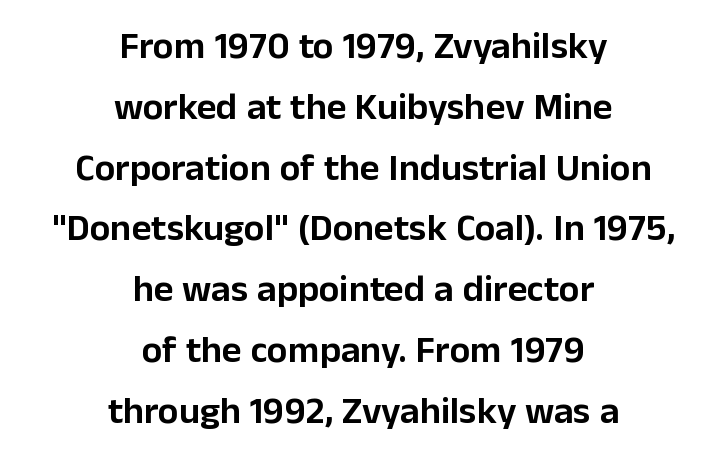
Q: Is the text italic (slanted)? A: No, it is upright.
Q: Is the typeface a serif or a sans-serif typeface? A: Sans-serif.
Q: Is the text underlined? A: No.
Q: How is the paragraph aligned? A: Centered.
Q: Is the spacing between letters normal or unusually wide? A: Normal.
Q: Is the spacing between lines tight, normal or loose? A: Normal.
Q: Width (condensed, normal, or wide)? A: Normal.
Q: Stroke contrast? A: Low.
Q: x-height? A: Medium.
Q: Monospaced? A: No.
